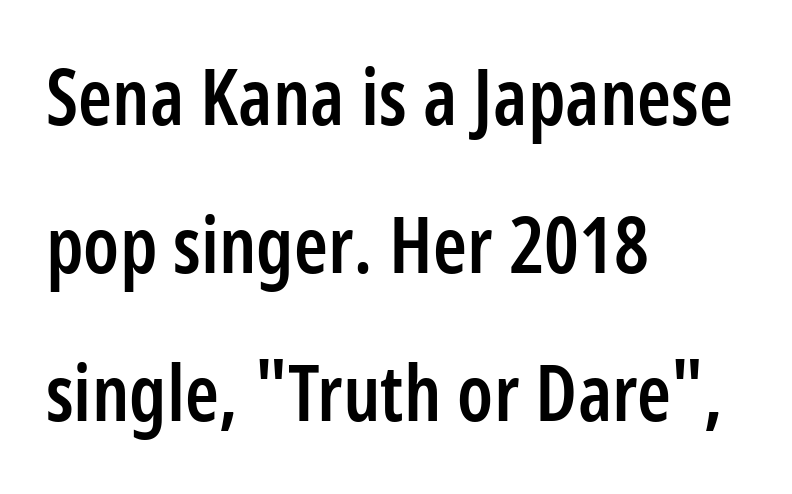
{"serif": "no", "italic": "no", "bold": "semi", "weight": "semibold", "width": "condensed", "stroke_contrast": "low", "x_height": "medium", "monospaced": "no", "underline": "no", "align": "left", "line_spacing": "loose", "line_spacing_ratio": 1.92, "letter_spacing": "normal", "letter_spacing_em": 0.0, "glyph_px": 77}
